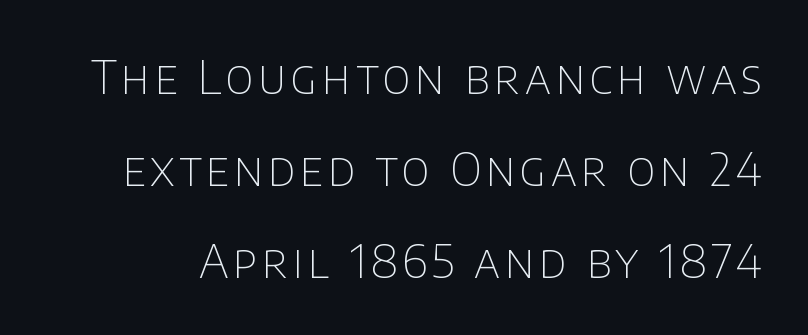
Q: Is the text bold? A: No.
Q: Is the text italic (slanted)? A: No, it is upright.
Q: Is the typeface a serif or a sans-serif typeface? A: Sans-serif.
Q: Is the text underlined? A: No.
Q: Is the spacing between lines tight, normal or loose? A: Loose.
Q: Width (condensed, normal, or wide)? A: Normal.
Q: Stroke contrast? A: Low.
Q: x-height? A: Large.
Q: Monospaced? A: No.
